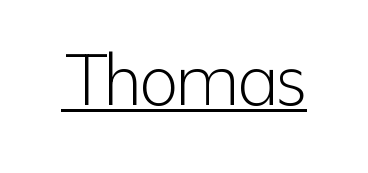
{"serif": "no", "italic": "no", "bold": "no", "weight": "light", "width": "condensed", "stroke_contrast": "low", "x_height": "medium", "monospaced": "no", "underline": "yes", "letter_spacing": "normal", "letter_spacing_em": 0.0, "glyph_px": 70}
